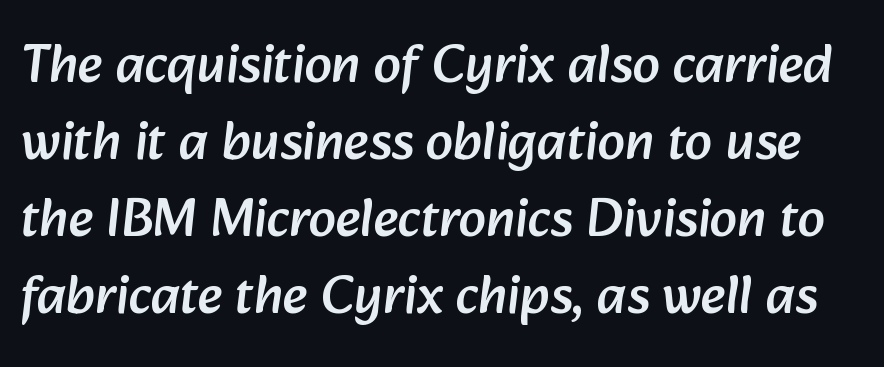
Tracking here is standard; glyphs follow each other at the usual distance. Is there much room between lines? A standard amount, neither cramped nor airy. Is this a sans? Yes — the strokes have no serifs. The passage shown is typed in a proportional face where columns would drift.
